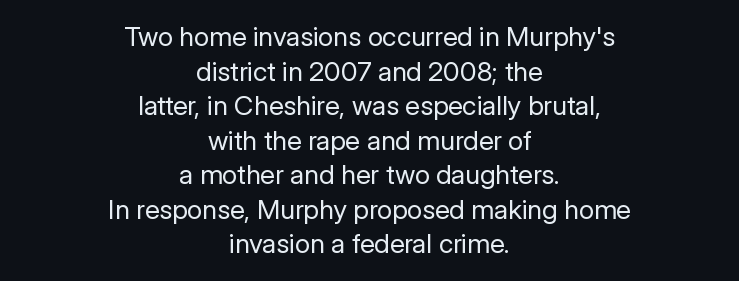
In terms of letterspacing, this is plain default setting. Compared with a flush-left layout, this one balances lines on the center instead. Underline: absent. The rendering uses a moderate line-height, typical for paragraphs. The strokes are not fattened; the text isn't bold. Ascenders rise straight up at ninety degrees.
